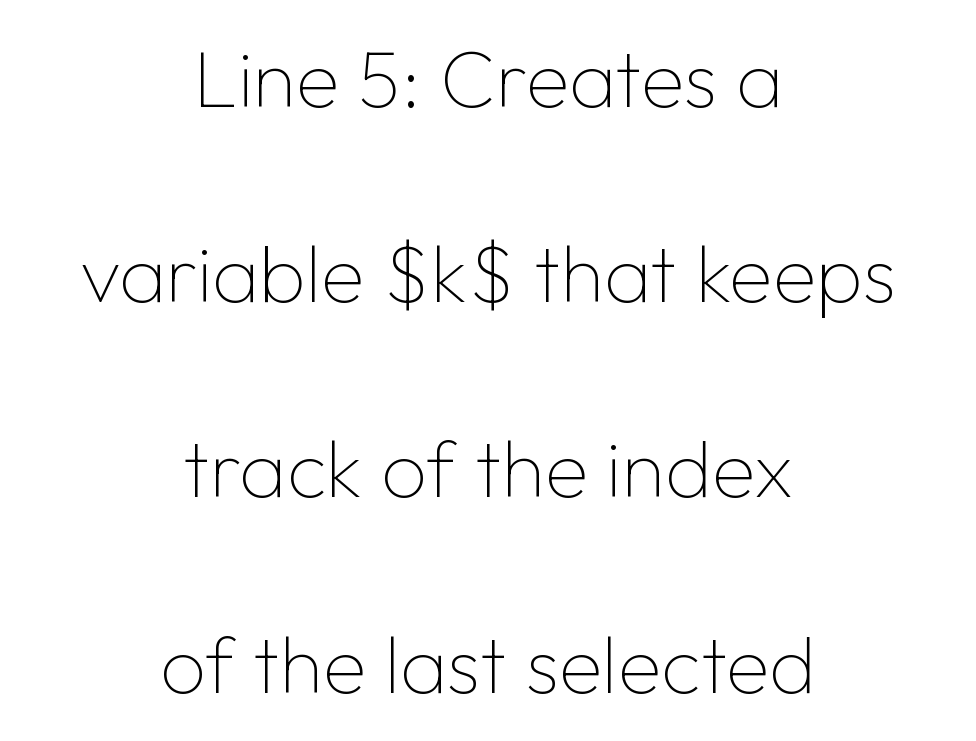
The characters are drawn with everyday or finer stroke widths. A typesetter would call this proportional, since set widths differ per character. Clear beneath every line of the passage. A student would call this center alignment; a typographer would say set centered. The text was rendered using a sans face with plain stroke endings.
